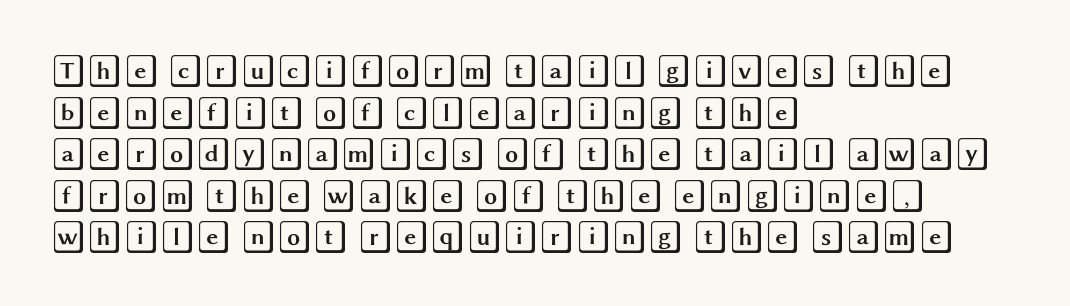
The image shows 33 px wide type, upright; set left-aligned, normal line spacing (1.26x), normal letter spacing, not underlined; a large x-height.
